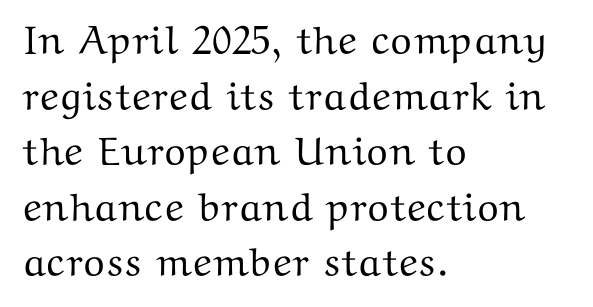
The image shows 40 px wide serif type, upright; set left-aligned, normal line spacing (1.39x), normal letter spacing, not underlined; medium stroke contrast and a medium x-height.
